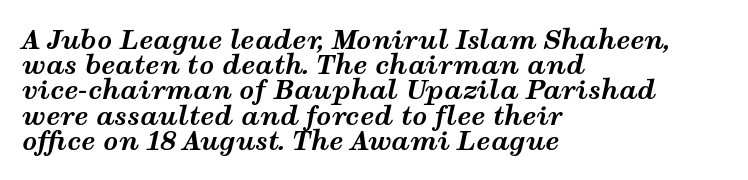
Q: Is the text bold? A: Yes.
Q: Is the text italic (slanted)? A: Yes, it leans right by about 12 degrees.
Q: Is the text underlined? A: No.
Q: How is the paragraph aligned? A: Left-aligned.
Q: Is the spacing between letters normal or unusually wide? A: Normal.
Q: Is the spacing between lines tight, normal or loose? A: Tight.
